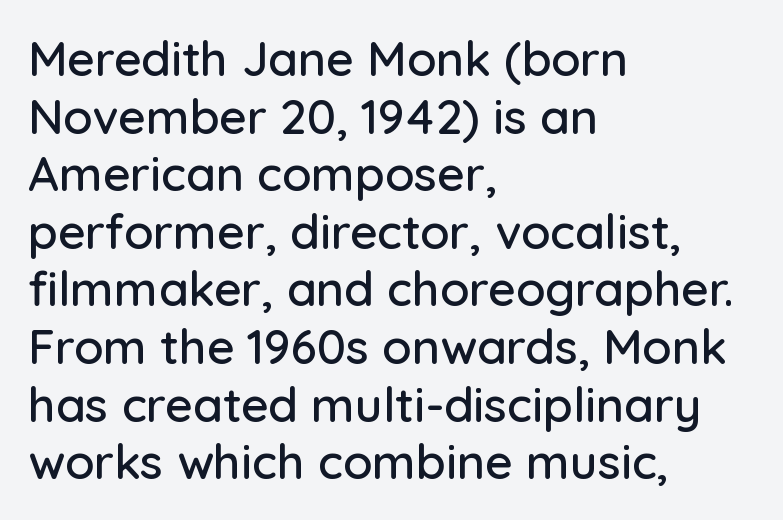
{"serif": "no", "italic": "no", "width": "normal", "stroke_contrast": "low", "x_height": "medium", "monospaced": "no", "underline": "no", "align": "left", "line_spacing_ratio": 1.2, "letter_spacing": "normal", "letter_spacing_em": 0.0, "glyph_px": 48}
